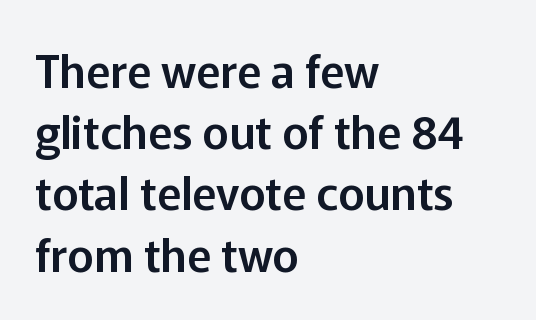
{"serif": "no", "italic": "no", "width": "normal", "stroke_contrast": "low", "x_height": "medium", "monospaced": "no", "underline": "no", "align": "left", "line_spacing": "normal", "line_spacing_ratio": 1.36, "letter_spacing": "normal", "letter_spacing_em": 0.0, "glyph_px": 45}
